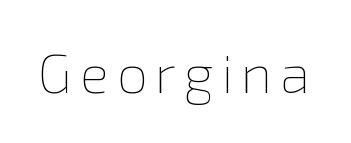
The image shows 55 px thin type, upright; set not underlined; a medium x-height.
